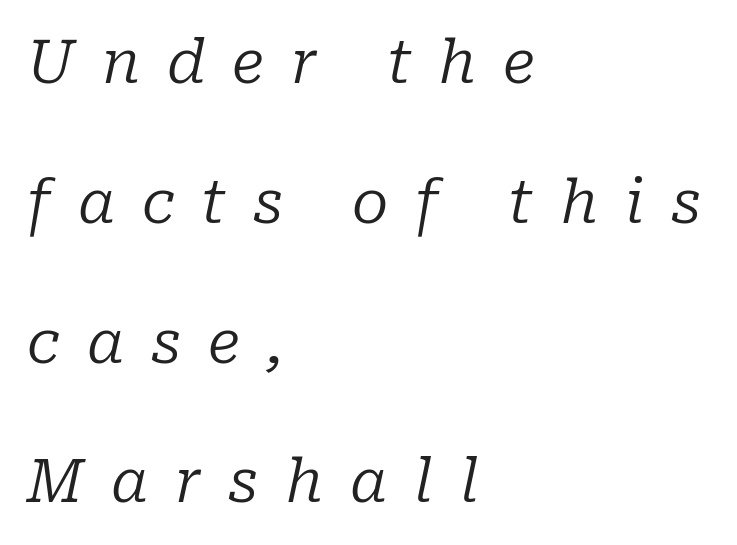
Stroke thickness stays within the range of a standard reading face or lighter. Does extra space separate the letters? Yes, quite a lot of it. The text was rendered using a seriffed face with decorative stroke endings. The rendering applies a slant to the glyphs.
